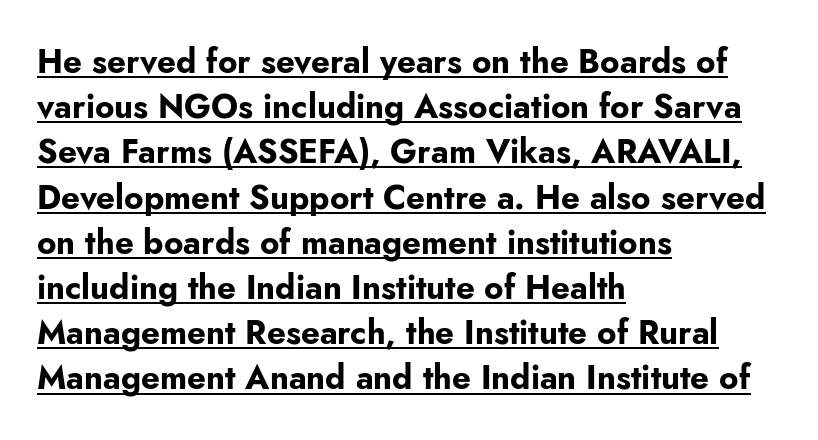
The image shows 33 px bold sans-serif type, upright; set left-aligned, normal line spacing (1.37x), normal letter spacing, underlined; low stroke contrast and a small x-height.
